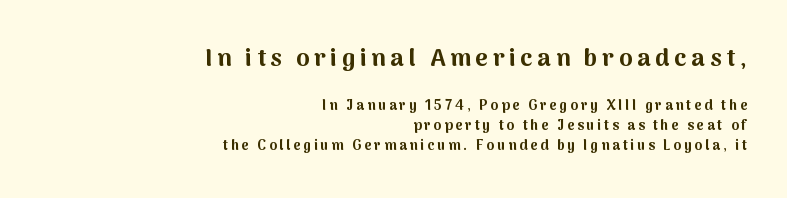
Q: Is the text bold? A: Yes.
Q: Is the text italic (slanted)? A: No, it is upright.
Q: Is the text underlined? A: No.
Q: How is the paragraph aligned? A: Right-aligned.
Q: Is the spacing between letters normal or unusually wide? A: Unusually wide.
Q: Is the spacing between lines tight, normal or loose? A: Normal.
Q: Which block of text is set in a larger size, the first (top) or the second (bottom)? A: The first (top) one.
